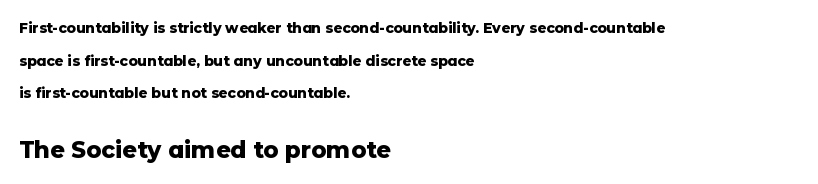
In terms of weight, the rendering is a true, heavy bold. Left-aligned paragraph, ragged on the right. Posture: upright roman. Between these two stacked blocks, the lower one wins on size. One glance says open: line gaps are wider than usual. Look at the tracking — it's just the regular setting, nothing added.
